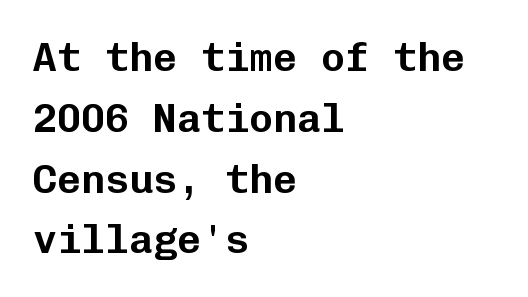
Q: Is the text italic (slanted)? A: No, it is upright.
Q: Is the typeface a serif or a sans-serif typeface? A: Sans-serif.
Q: Is the text underlined? A: No.
Q: How is the paragraph aligned? A: Left-aligned.
Q: Is the spacing between letters normal or unusually wide? A: Normal.
Q: Is the spacing between lines tight, normal or loose? A: Normal.
Q: Width (condensed, normal, or wide)? A: Normal.
Q: Stroke contrast? A: Low.
Q: x-height? A: Medium.
Q: Monospaced? A: Yes.
